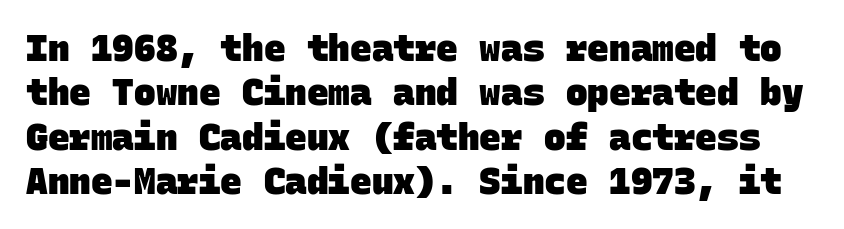
Q: Is the text bold? A: Yes.
Q: Is the typeface a serif or a sans-serif typeface? A: Sans-serif.
Q: Is the text underlined? A: No.
Q: Is the spacing between letters normal or unusually wide? A: Normal.
Q: Width (condensed, normal, or wide)? A: Normal.
Q: Stroke contrast? A: Low.
Q: x-height? A: Large.
Q: Monospaced? A: Yes.
